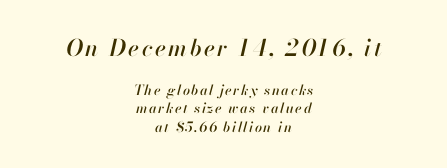
The letters are slanted; this is an italic face. Vertically, the passage feels balanced, rows spaced as you'd expect. The area under the type is left untouched. The paragraph shown floats in the horizontal middle.
